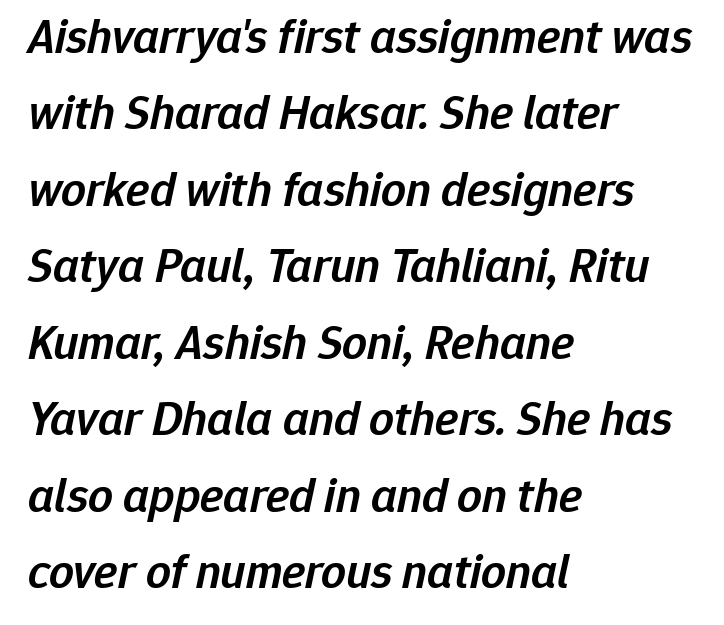
Q: Is the text bold? A: Semi-bold.
Q: Is the text italic (slanted)? A: Yes, it leans right by about 12 degrees.
Q: Is the text underlined? A: No.
Q: How is the paragraph aligned? A: Left-aligned.
Q: Is the spacing between letters normal or unusually wide? A: Normal.
Q: Is the spacing between lines tight, normal or loose? A: Normal.
Q: Width (condensed, normal, or wide)? A: Normal.
Q: Stroke contrast? A: Low.
Q: x-height? A: Medium.
Q: Monospaced? A: No.
